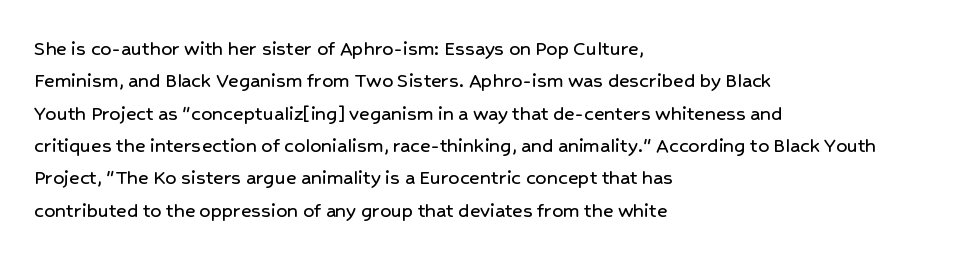
{"italic": "no", "underline": "no", "align": "left", "line_spacing": "normal", "line_spacing_ratio": 1.47, "letter_spacing": "normal", "letter_spacing_em": 0.0, "glyph_px": 22}
